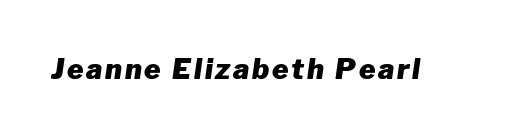
{"italic": "yes", "lean": "right", "slant_degrees": 8, "bold": "yes", "weight": "heavy", "width": "normal", "stroke_contrast": "low", "x_height": "medium", "monospaced": "no", "underline": "no", "glyph_px": 28}
